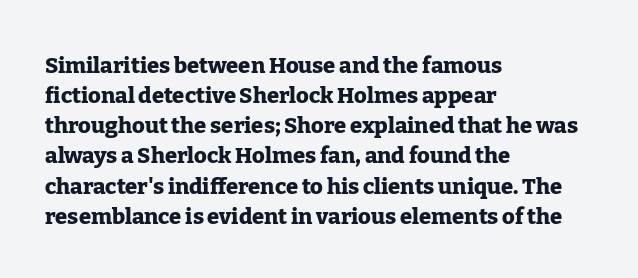
The image shows 22 px bold type, upright; set left-aligned, normal line spacing (1.37x), normal letter spacing, not underlined.
